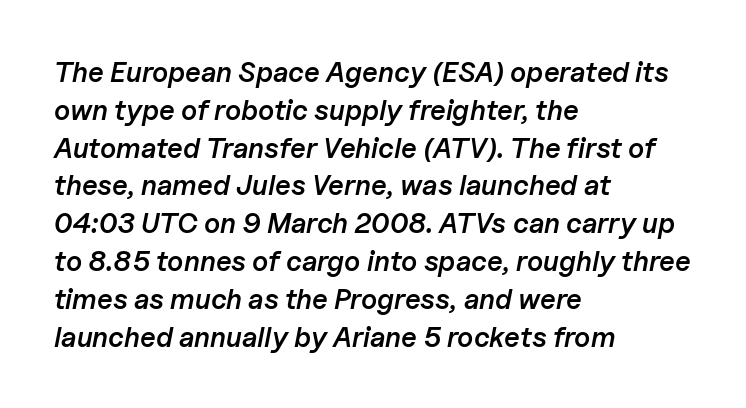
{"italic": "yes", "lean": "right", "slant_degrees": 11, "bold": "semi", "weight": "semibold", "width": "normal", "stroke_contrast": "low", "x_height": "medium", "monospaced": "no", "underline": "no", "align": "left", "line_spacing": "normal", "line_spacing_ratio": 1.35, "letter_spacing": "normal", "letter_spacing_em": 0.0, "glyph_px": 28}
